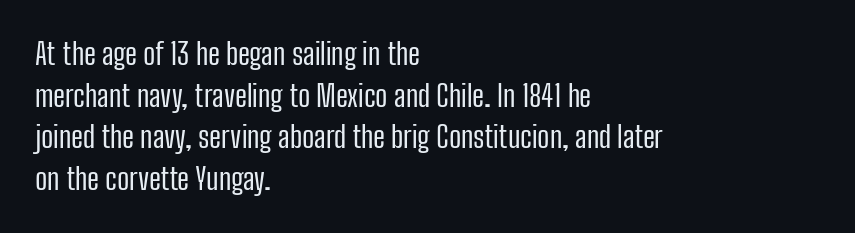
{"serif": "no", "italic": "no", "bold": "no", "weight": "regular", "width": "condensed", "stroke_contrast": "low", "x_height": "medium", "monospaced": "no", "underline": "no", "align": "left", "line_spacing": "normal", "line_spacing_ratio": 1.39, "letter_spacing": "normal", "letter_spacing_em": 0.0, "glyph_px": 30}
